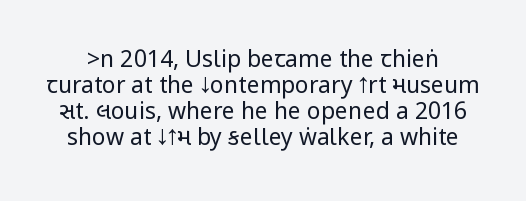
{"italic": "no", "bold": "no", "underline": "no", "line_spacing": "tight", "line_spacing_ratio": 1.13, "letter_spacing": "normal", "letter_spacing_em": 0.0, "glyph_px": 23}
